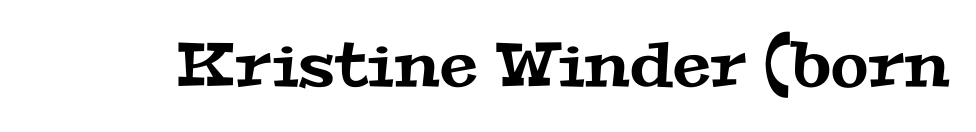
{"serif": "yes", "width": "wide", "stroke_contrast": "medium", "x_height": "medium", "monospaced": "no", "underline": "no", "letter_spacing": "normal", "letter_spacing_em": 0.0, "glyph_px": 61}
